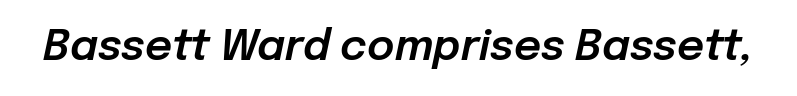
Plain, unruled lines of type. A typesetter would mark this as italic. The passage shown is typed in a proportional face where columns would drift. Each word holds together tightly as a unit, with standard inter-letter gaps.
